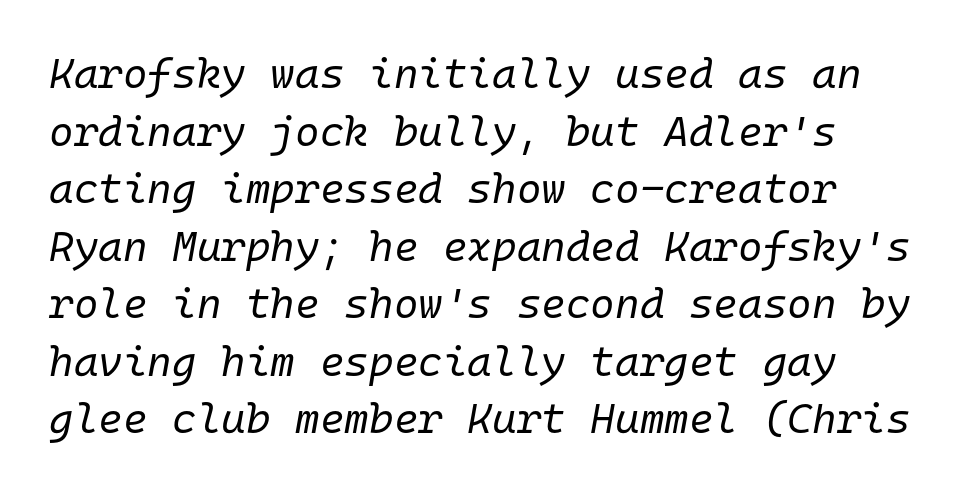
The lines sit at an ordinary, default distance from one another. Does the copy run flush right? No — it runs flush left. A typesetter would call this monospace, since all characters share one set width. The weight would be labelled regular, book, light, or lighter still. The letters sit at their default tracking, neither squeezed nor spread.
